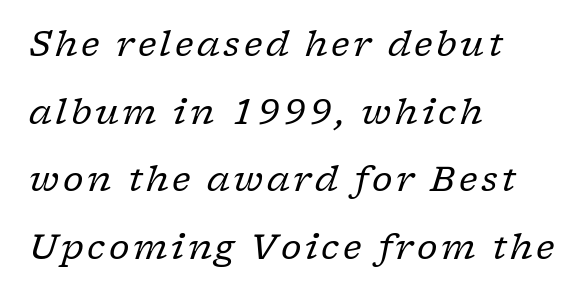
{"serif": "yes", "italic": "yes", "lean": "right", "slant_degrees": 17, "bold": "no", "weight": "regular", "width": "normal", "stroke_contrast": "low", "x_height": "medium", "monospaced": "no", "underline": "no", "align": "left", "line_spacing": "loose", "line_spacing_ratio": 1.93, "glyph_px": 35}
